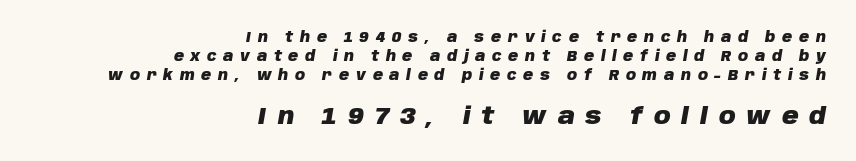
The image shows 23 px bold type, italic (leaning right); set right-aligned, normal line spacing (1.35x), unusually wide letter spacing (+0.48 em), not underlined; the second (bottom) block is 1.64x larger.
